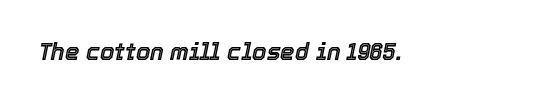
The image shows 23 px text type, italic (leaning right); set normal letter spacing, not underlined.
